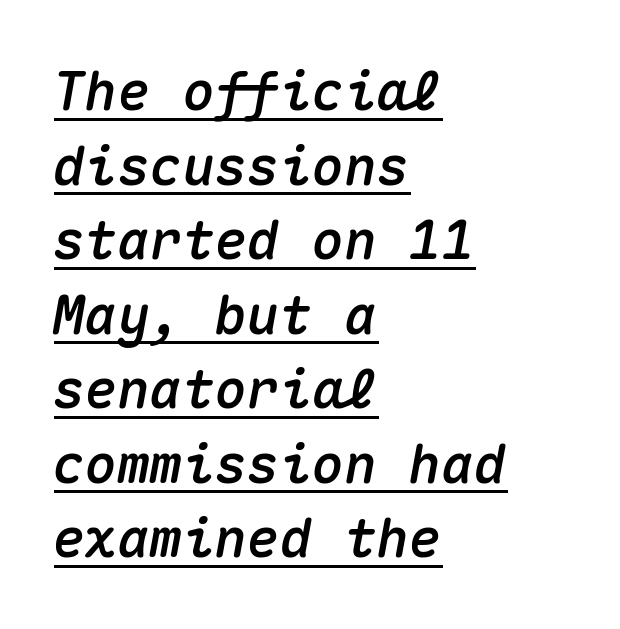
The image shows 54 px text type, italic (leaning right), monospaced; set left-aligned, normal line spacing (1.38x), normal letter spacing, underlined; medium stroke contrast and a medium x-height.
